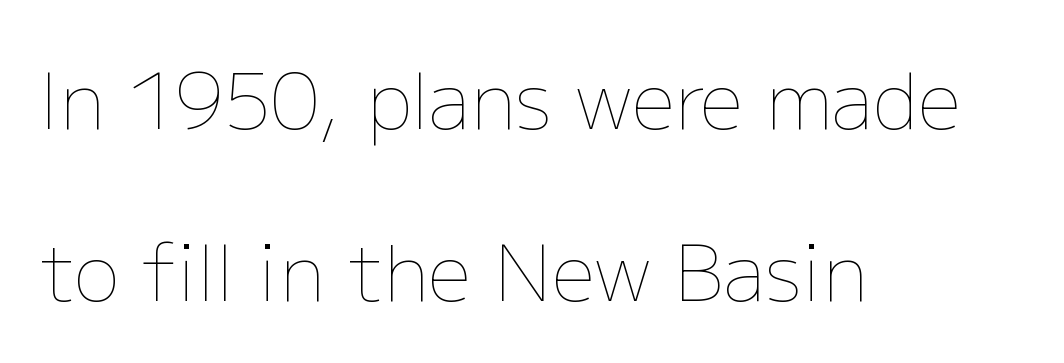
Q: Is the text bold? A: No.
Q: Is the text italic (slanted)? A: No, it is upright.
Q: Is the text underlined? A: No.
Q: How is the paragraph aligned? A: Left-aligned.
Q: Is the spacing between letters normal or unusually wide? A: Normal.
Q: Is the spacing between lines tight, normal or loose? A: Loose.
Q: Width (condensed, normal, or wide)? A: Normal.
Q: Stroke contrast? A: Low.
Q: x-height? A: Medium.
Q: Monospaced? A: No.
